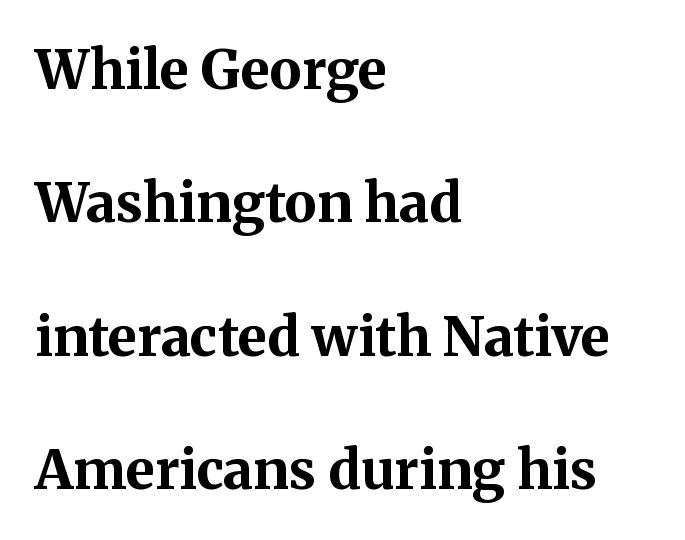
The lines in this sample share a left origin and differ only in where they stop. Summary of vertical rhythm: relaxed, with wide interline spacing. The characters look thick and weighty, a clear bold. The foot of each line stays bare and open. These lines keep a tight, regular rhythm from letter to letter. Here the designer chose a conventional face with non-uniform glyph widths.
